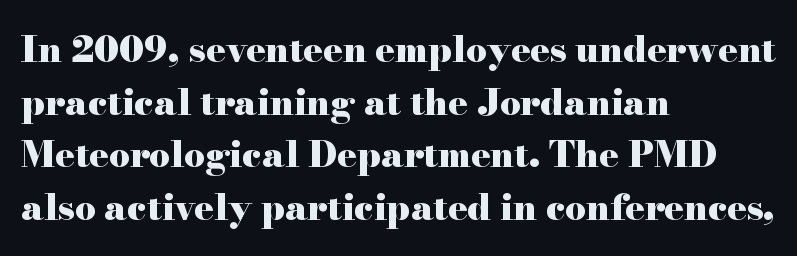
The lines in this sample share a left origin and differ only in where they stop. Each word holds together tightly as a unit, with standard inter-letter gaps. Does the weight exceed regular? Yes, all the way to bold. Glance below the letters and you will spot only blank space. Evenly set lines give the paragraph a standard silhouette. Looks like regular typesetting: each glyph gets only the width it needs.
